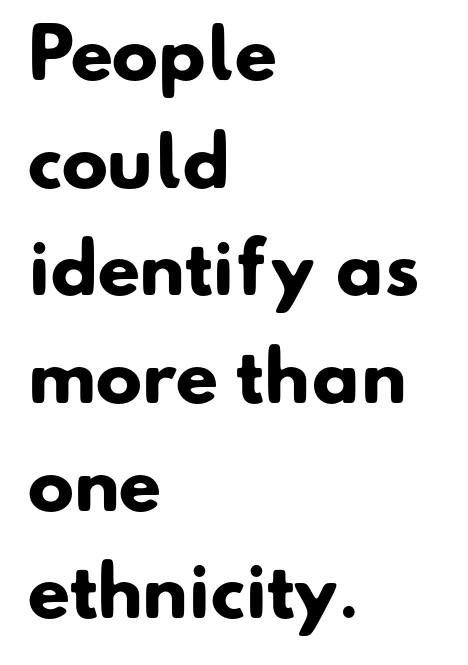
Q: Is the text bold? A: Yes.
Q: Is the typeface a serif or a sans-serif typeface? A: Sans-serif.
Q: Is the text underlined? A: No.
Q: How is the paragraph aligned? A: Left-aligned.
Q: Is the spacing between letters normal or unusually wide? A: Normal.
Q: Is the spacing between lines tight, normal or loose? A: Normal.
Q: Width (condensed, normal, or wide)? A: Normal.
Q: Stroke contrast? A: Low.
Q: x-height? A: Small.
Q: Monospaced? A: No.
